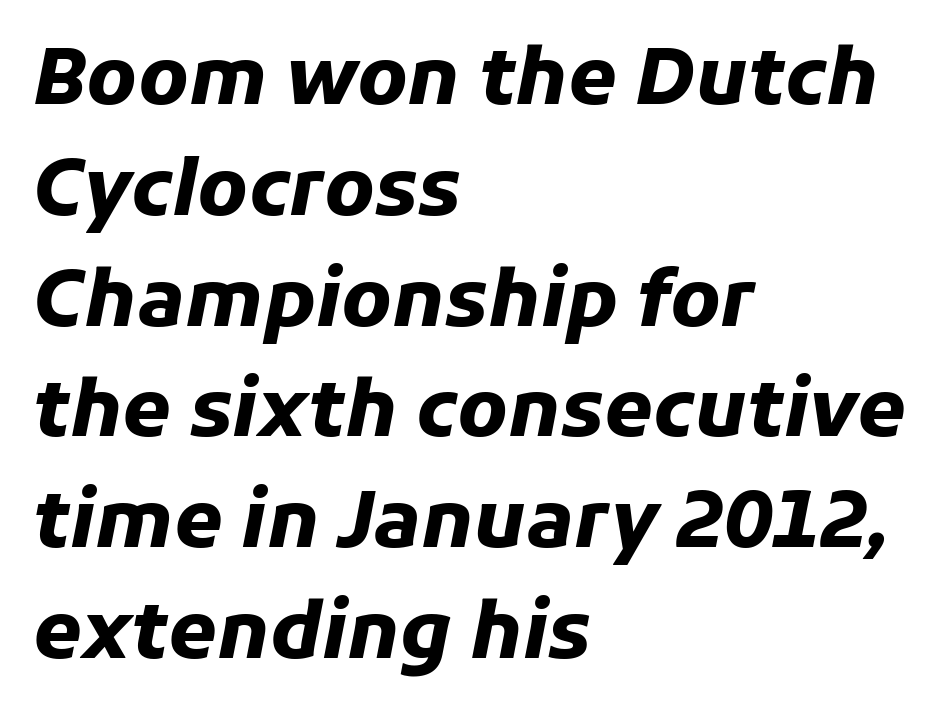
{"italic": "yes", "lean": "right", "slant_degrees": 11, "bold": "yes", "weight": "heavy", "width": "normal", "stroke_contrast": "low", "x_height": "medium", "monospaced": "no", "underline": "no", "align": "left", "line_spacing": "normal", "line_spacing_ratio": 1.42, "letter_spacing": "normal", "letter_spacing_em": 0.0, "glyph_px": 78}
